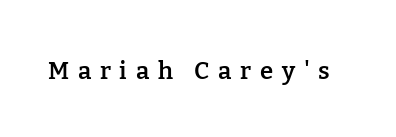
{"italic": "no", "bold": "semi", "underline": "no", "letter_spacing": "wide", "letter_spacing_em": 0.36, "glyph_px": 24}
